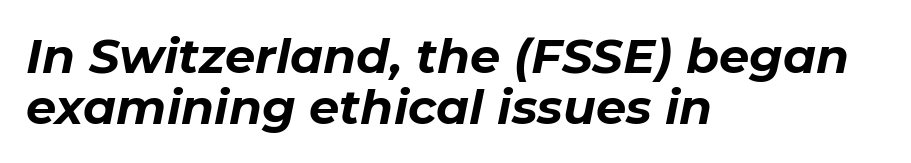
{"italic": "yes", "lean": "right", "slant_degrees": 11, "bold": "yes", "weight": "bold", "width": "normal", "stroke_contrast": "low", "x_height": "medium", "monospaced": "no", "underline": "no", "align": "left", "line_spacing": "tight", "line_spacing_ratio": 1.06, "letter_spacing": "normal", "letter_spacing_em": 0.0, "glyph_px": 48}
